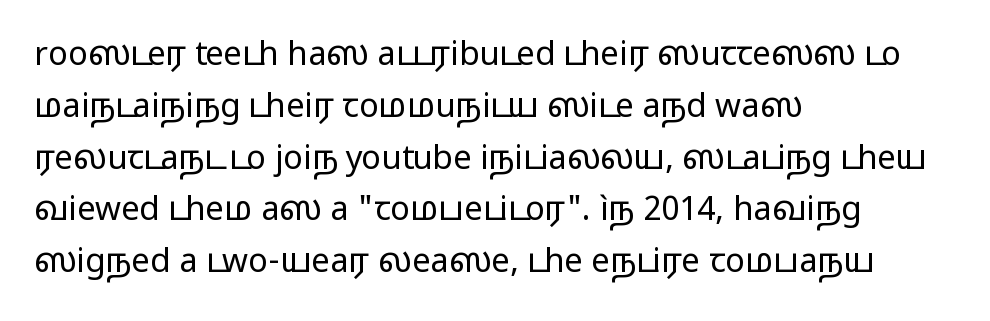
{"serif": "no", "italic": "no", "bold": "no", "weight": "regular", "width": "wide", "stroke_contrast": "low", "x_height": "medium", "monospaced": "no", "underline": "no", "align": "left", "line_spacing": "normal", "line_spacing_ratio": 1.57, "letter_spacing": "normal", "letter_spacing_em": 0.0, "glyph_px": 33}
